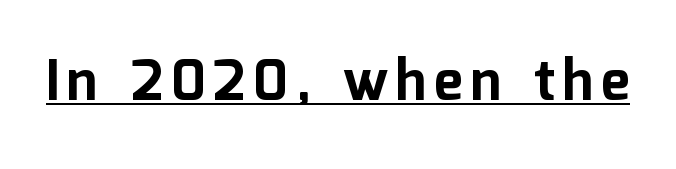
The image shows 55 px bold sans-serif type, upright; set underlined; low stroke contrast and a medium x-height.
